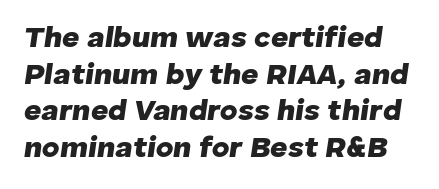
The image shows 30 px heavy type, italic (leaning right); set line spacing 1.22x, normal letter spacing, not underlined; low stroke contrast and a medium x-height.
